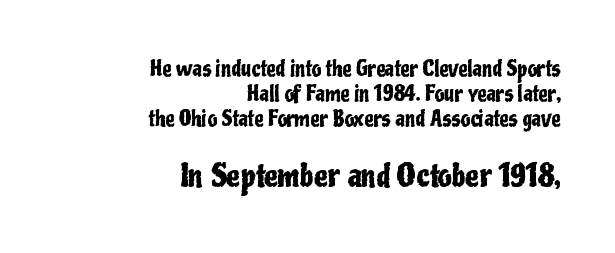
Q: Is the text italic (slanted)? A: No, it is upright.
Q: Is the typeface a serif or a sans-serif typeface? A: Sans-serif.
Q: Is the text underlined? A: No.
Q: How is the paragraph aligned? A: Right-aligned.
Q: Is the spacing between letters normal or unusually wide? A: Normal.
Q: Which block of text is set in a larger size, the first (top) or the second (bottom)? A: The second (bottom) one.
Q: Width (condensed, normal, or wide)? A: Condensed.
Q: Stroke contrast? A: Low.
Q: x-height? A: Medium.
Q: Monospaced? A: No.
